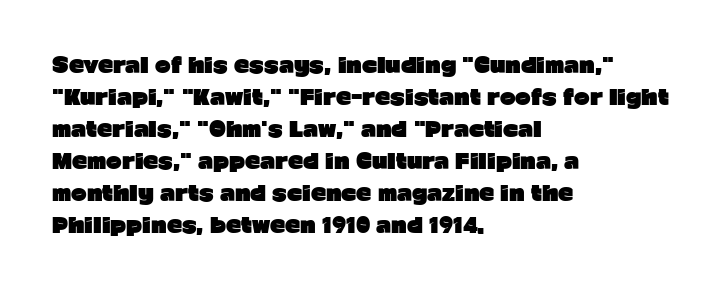
The image shows 21 px bold type, upright; set left-aligned, normal line spacing (1.52x), normal letter spacing, not underlined.
